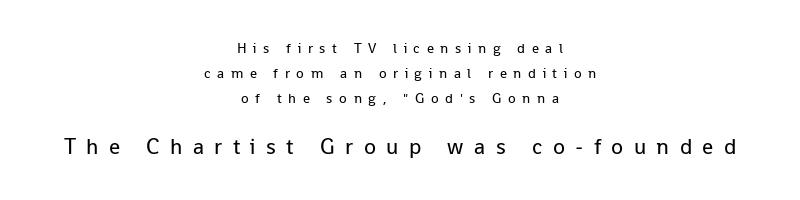
{"italic": "no", "bold": "no", "underline": "no", "align": "center", "line_spacing_ratio": 1.79, "letter_spacing": "wide", "letter_spacing_em": 0.47, "larger_block": "second", "size_ratio": 1.57, "glyph_px": 22}
